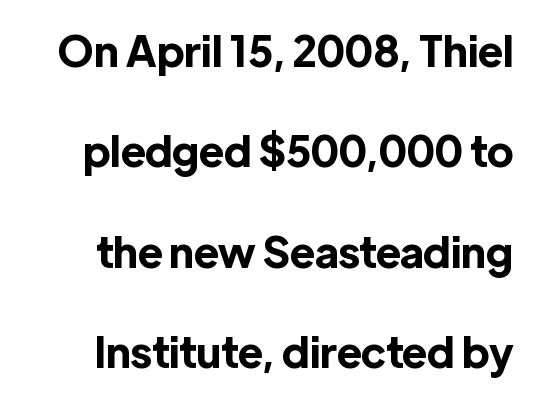
Q: Is the text bold? A: Yes.
Q: Is the text italic (slanted)? A: No, it is upright.
Q: Is the typeface a serif or a sans-serif typeface? A: Sans-serif.
Q: Is the text underlined? A: No.
Q: Is the spacing between letters normal or unusually wide? A: Normal.
Q: Is the spacing between lines tight, normal or loose? A: Loose.
Q: Width (condensed, normal, or wide)? A: Normal.
Q: x-height? A: Medium.
Q: Monospaced? A: No.
